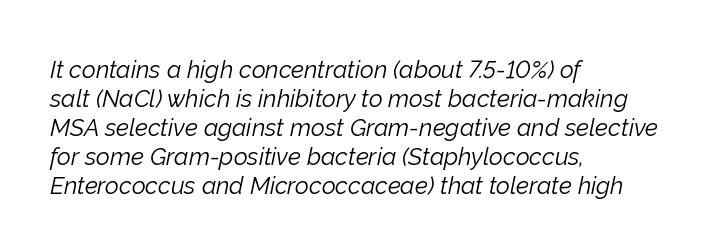
The image shows 24 px text type, italic (leaning right); set left-aligned, line spacing 1.21x, normal letter spacing, not underlined.
